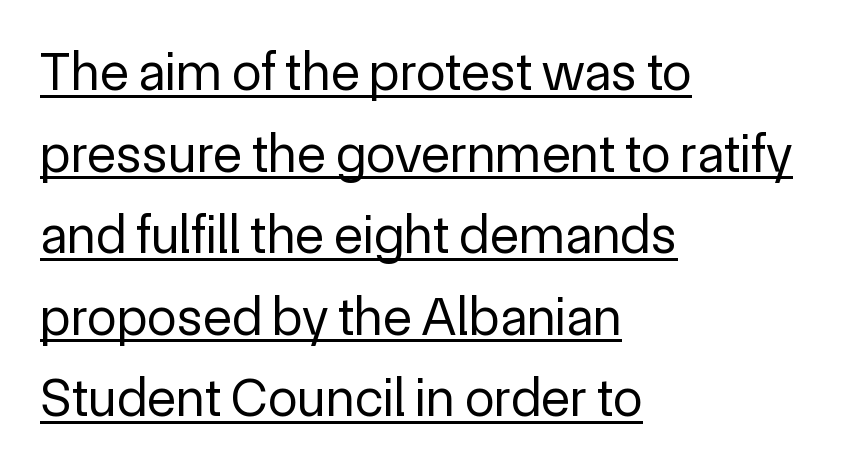
The image shows 54 px regular-weight sans-serif type, upright; set left-aligned, normal line spacing (1.51x), normal letter spacing, underlined; a medium x-height.
